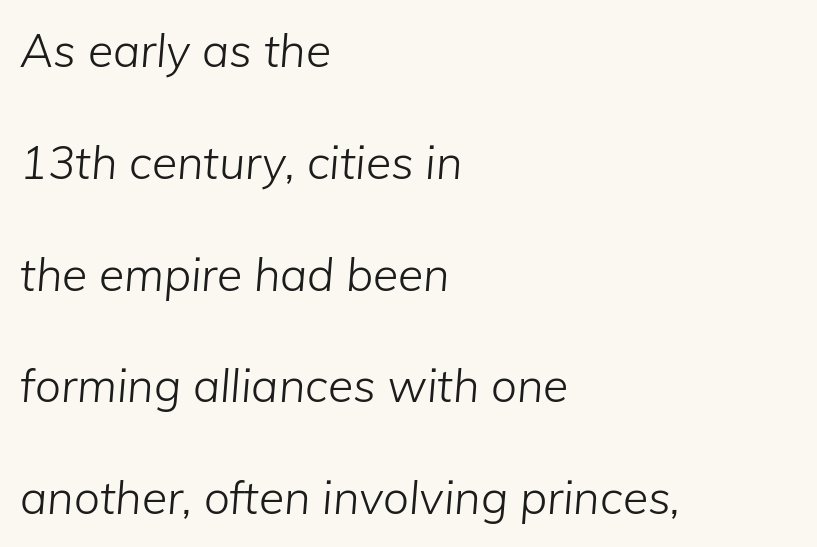
Q: Is the text bold? A: No.
Q: Is the text italic (slanted)? A: Yes, it leans right by about 5 degrees.
Q: Is the text underlined? A: No.
Q: How is the paragraph aligned? A: Left-aligned.
Q: Is the spacing between letters normal or unusually wide? A: Normal.
Q: Is the spacing between lines tight, normal or loose? A: Loose.
Q: Width (condensed, normal, or wide)? A: Normal.
Q: Stroke contrast? A: Low.
Q: x-height? A: Medium.
Q: Monospaced? A: No.
